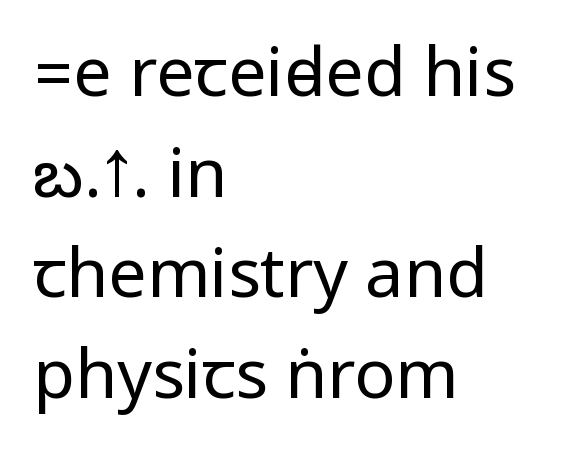
Q: Is the text bold? A: No.
Q: Is the text italic (slanted)? A: No, it is upright.
Q: Is the typeface a serif or a sans-serif typeface? A: Sans-serif.
Q: Is the text underlined? A: No.
Q: How is the paragraph aligned? A: Left-aligned.
Q: Is the spacing between letters normal or unusually wide? A: Normal.
Q: Is the spacing between lines tight, normal or loose? A: Normal.
Q: Width (condensed, normal, or wide)? A: Condensed.
Q: Stroke contrast? A: Low.
